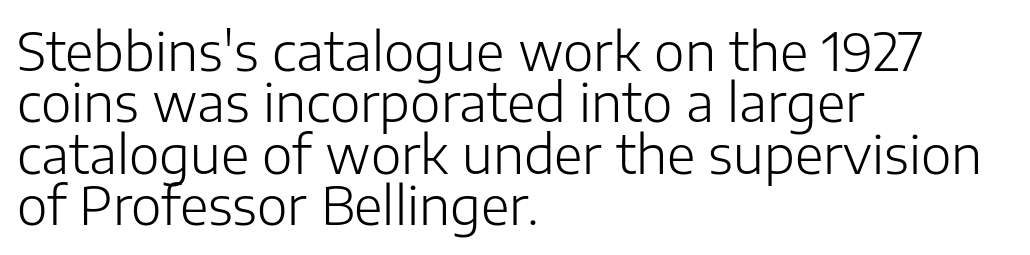
The image shows 52 px light sans-serif type, upright; set left-aligned, tight line spacing (0.99x), normal letter spacing, not underlined; low stroke contrast and a medium x-height.
